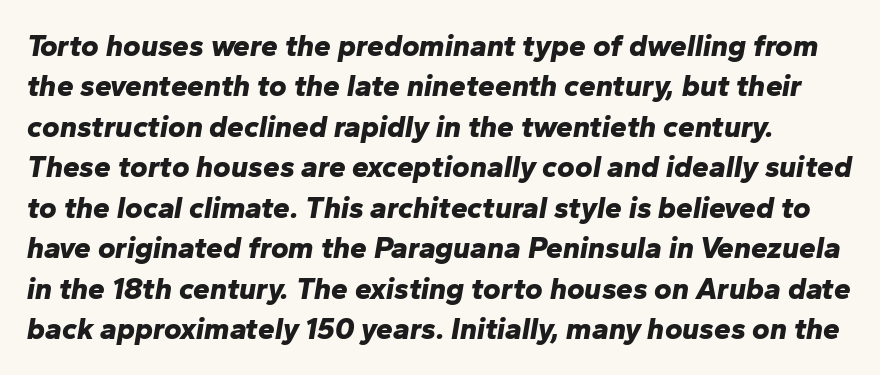
Slant detected: the letters are inclined. Look at the tracking — it's just the regular setting, nothing added. Emphasis by weight is at full strength: bold. Just letters on the line, the space beneath them empty.
